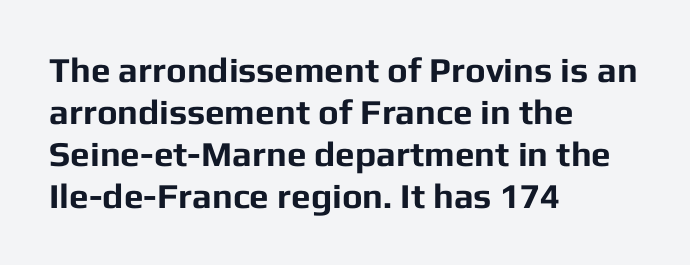
{"serif": "no", "italic": "no", "bold": "yes", "weight": "bold", "width": "normal", "stroke_contrast": "low", "x_height": "medium", "monospaced": "no", "underline": "no", "align": "left", "line_spacing_ratio": 1.2, "letter_spacing": "normal", "letter_spacing_em": 0.0, "glyph_px": 35}
